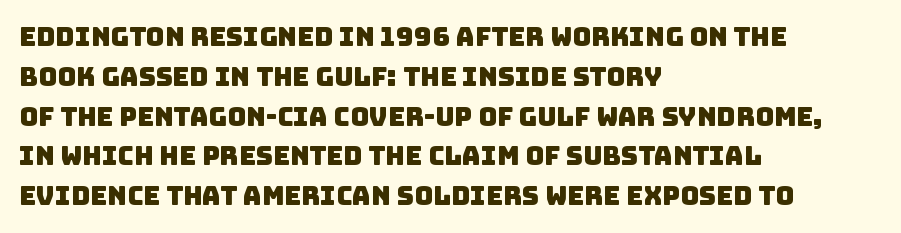
{"underline": "no", "align": "left", "line_spacing": "normal", "line_spacing_ratio": 1.53, "letter_spacing": "normal", "letter_spacing_em": 0.0, "glyph_px": 26}
